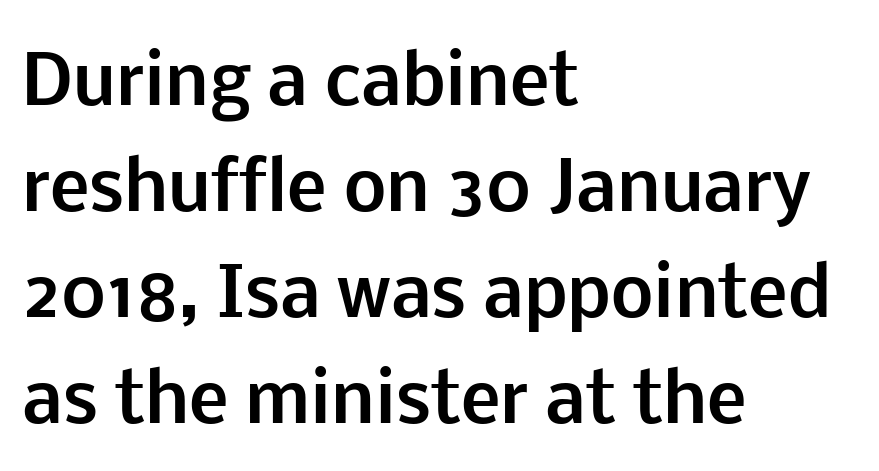
Q: Is the text bold? A: Yes.
Q: Is the text italic (slanted)? A: No, it is upright.
Q: Is the typeface a serif or a sans-serif typeface? A: Sans-serif.
Q: Is the text underlined? A: No.
Q: How is the paragraph aligned? A: Left-aligned.
Q: Is the spacing between letters normal or unusually wide? A: Normal.
Q: Is the spacing between lines tight, normal or loose? A: Normal.
Q: Width (condensed, normal, or wide)? A: Normal.
Q: Stroke contrast? A: Low.
Q: x-height? A: Medium.
Q: Monospaced? A: No.
